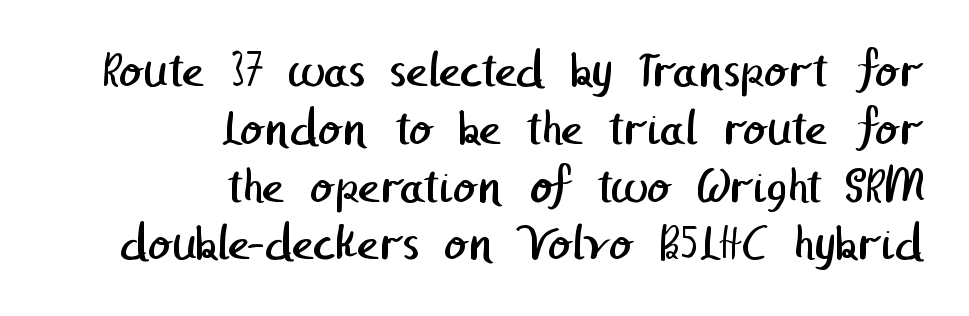
The image shows 53 px regular-weight sans-serif type; set right-aligned, tight line spacing (1.09x), normal letter spacing, not underlined; low stroke contrast and a medium x-height.
